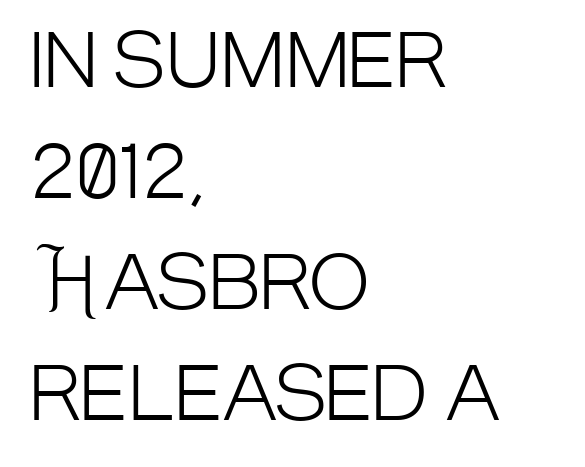
Short and long lines alike share a common starting point at left. Unmarked baselines from the first word to the last. Weight: not bold — regular or lighter. Is this a fixed-width face? No — the glyphs have proportional, varying widths. Unlike italic type, these characters show no tilt at all. Whoever set this chose a conventional vertical rhythm.
